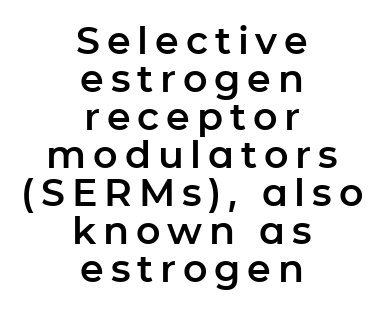
Q: Is the text italic (slanted)? A: No, it is upright.
Q: Is the typeface a serif or a sans-serif typeface? A: Sans-serif.
Q: Is the text underlined? A: No.
Q: How is the paragraph aligned? A: Centered.
Q: Is the spacing between lines tight, normal or loose? A: Tight.
Q: Width (condensed, normal, or wide)? A: Normal.
Q: Stroke contrast? A: Low.
Q: x-height? A: Medium.
Q: Monospaced? A: No.
